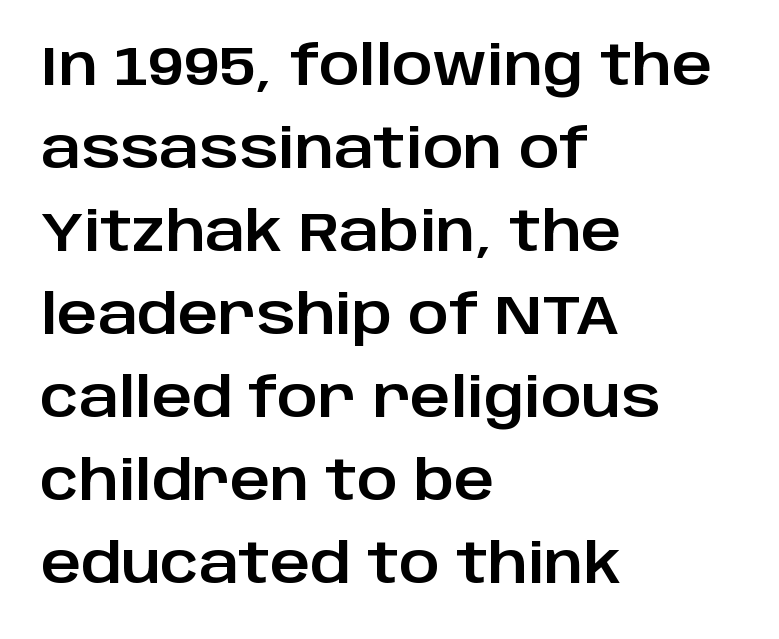
Decoration check: the copy has no underline. Italic: no, the glyphs are upright roman. Each letter's strokes conclude bluntly, with no projecting serifs. The tracking reads as untouched default to a designer's eye. Think of a printed novel: that variable character pitch is what you see here.
